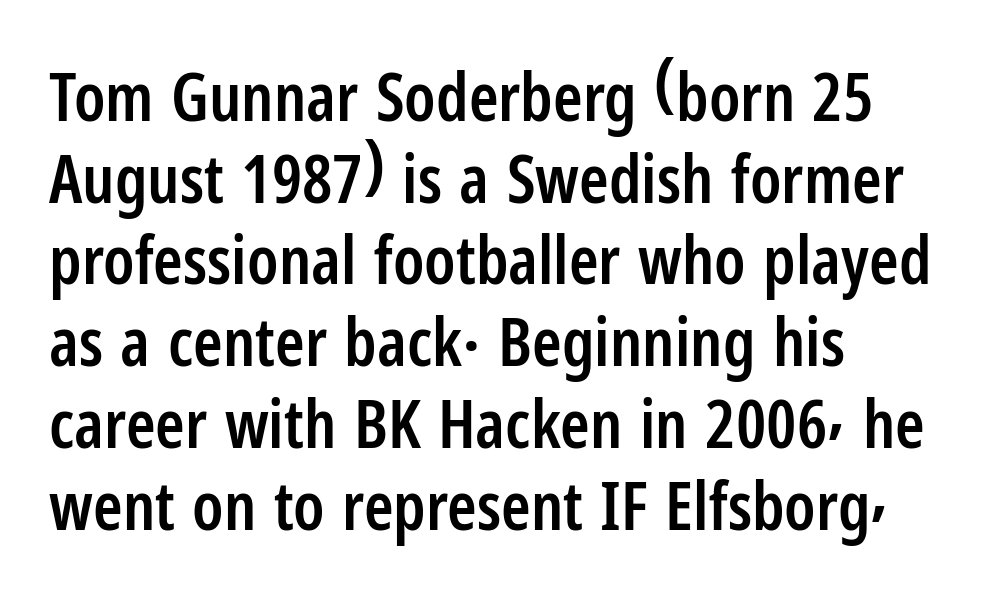
{"serif": "no", "italic": "no", "bold": "semi", "weight": "semibold", "width": "condensed", "stroke_contrast": "low", "x_height": "medium", "monospaced": "no", "underline": "no", "align": "left", "line_spacing_ratio": 1.22, "letter_spacing": "normal", "letter_spacing_em": 0.0, "glyph_px": 67}
